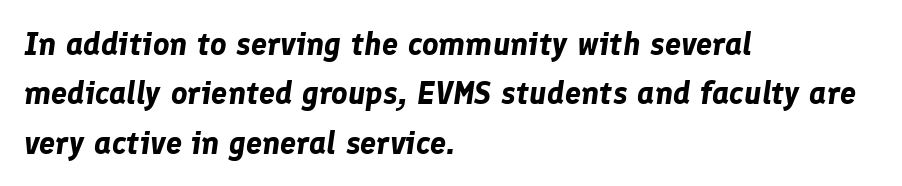
Q: Is the text bold? A: Yes.
Q: Is the text italic (slanted)? A: Yes, it leans right by about 8 degrees.
Q: Is the text underlined? A: No.
Q: How is the paragraph aligned? A: Left-aligned.
Q: Is the spacing between letters normal or unusually wide? A: Normal.
Q: Is the spacing between lines tight, normal or loose? A: Normal.
Q: Width (condensed, normal, or wide)? A: Normal.
Q: Stroke contrast? A: Low.
Q: x-height? A: Medium.
Q: Monospaced? A: No.
